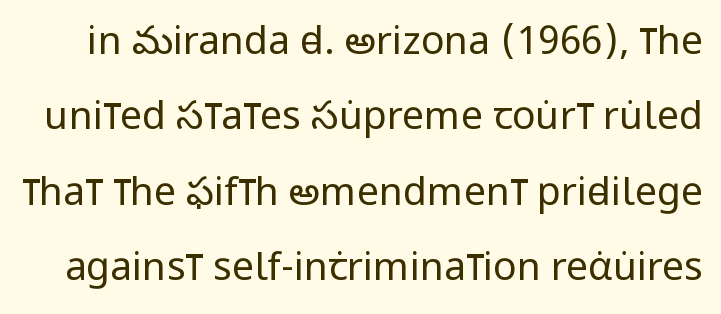
{"serif": "no", "italic": "no", "bold": "no", "weight": "regular", "width": "condensed", "stroke_contrast": "low", "x_height": "large", "monospaced": "no", "underline": "no", "line_spacing": "loose", "line_spacing_ratio": 1.93, "letter_spacing": "normal", "letter_spacing_em": 0.0, "glyph_px": 39}
